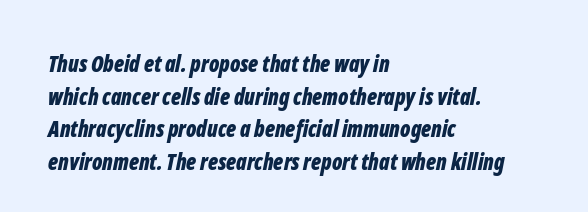
{"italic": "yes", "lean": "right", "slant_degrees": 12, "bold": "yes", "underline": "no", "align": "left", "line_spacing": "normal", "line_spacing_ratio": 1.48, "letter_spacing": "normal", "letter_spacing_em": 0.0, "glyph_px": 22}
